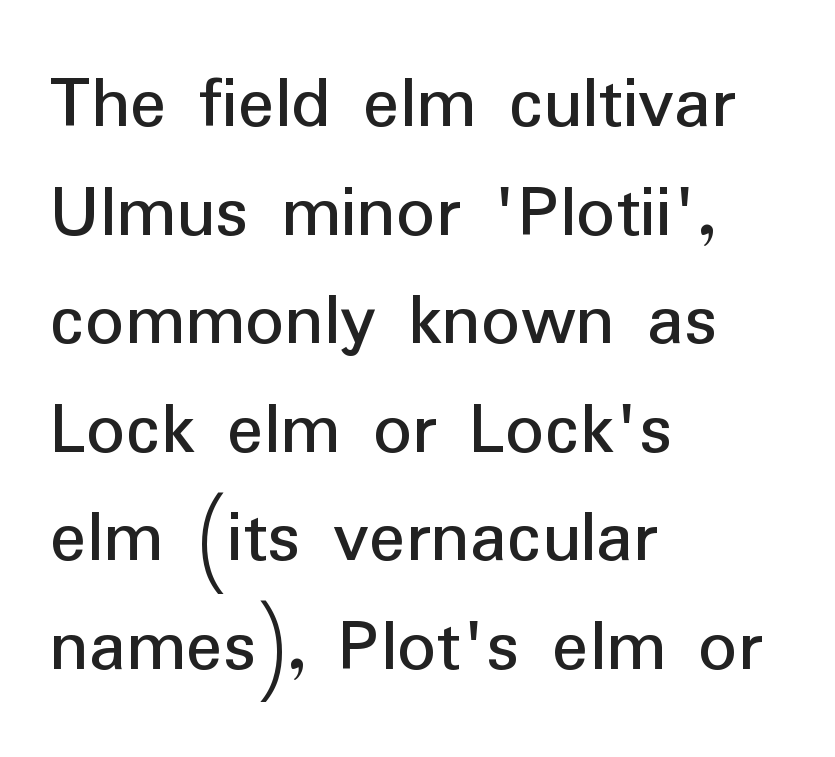
Q: Is the text bold? A: No.
Q: Is the text italic (slanted)? A: No, it is upright.
Q: Is the typeface a serif or a sans-serif typeface? A: Sans-serif.
Q: Is the text underlined? A: No.
Q: How is the paragraph aligned? A: Left-aligned.
Q: Is the spacing between letters normal or unusually wide? A: Normal.
Q: Is the spacing between lines tight, normal or loose? A: Normal.
Q: Width (condensed, normal, or wide)? A: Normal.
Q: Stroke contrast? A: Low.
Q: x-height? A: Medium.
Q: Monospaced? A: No.
